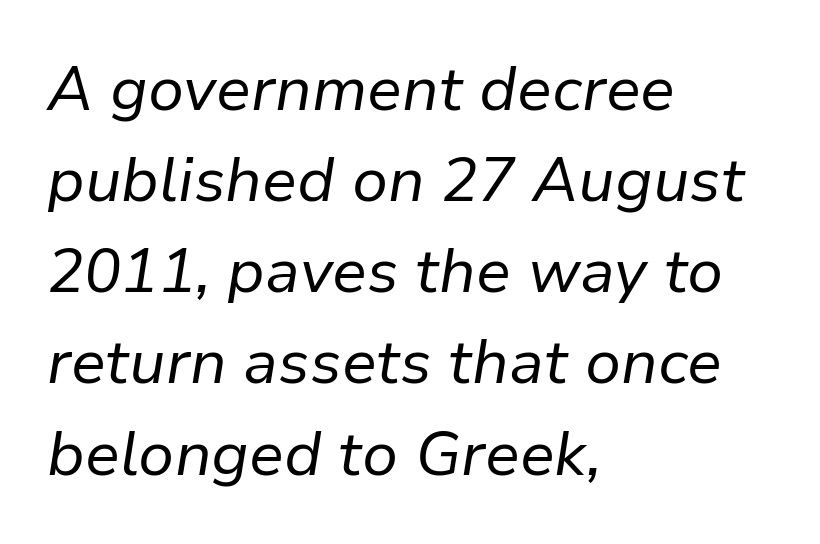
The image shows 62 px regular-weight type, italic (leaning right); set left-aligned, normal line spacing (1.47x), normal letter spacing, not underlined; low stroke contrast and a medium x-height.
